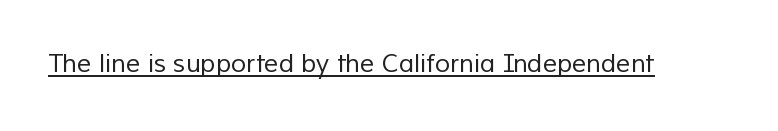
The image shows 25 px text type; set normal letter spacing, underlined.
